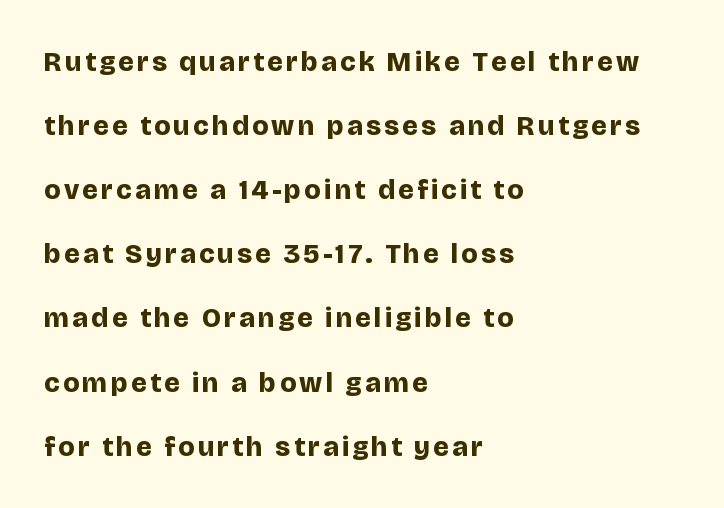
The image shows 28 px bold sans-serif type, upright; set left-aligned, loose line spacing (2.29x), not underlined; low stroke contrast and a large x-height.
